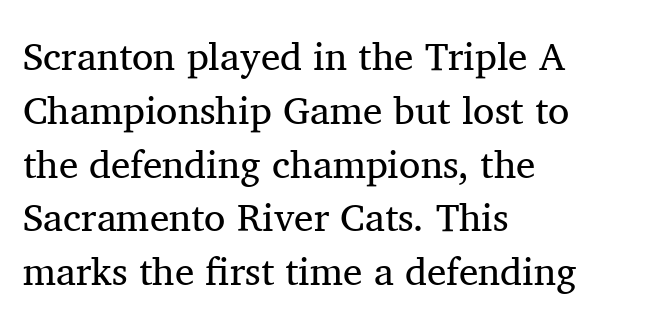
This rendering leaves character spacing at its baseline value. Stroke mass is kept to a normal reading level or below. Anything drawn beneath the words? Only blank space. I'd call this a serif setting — the letters wear small feet.
